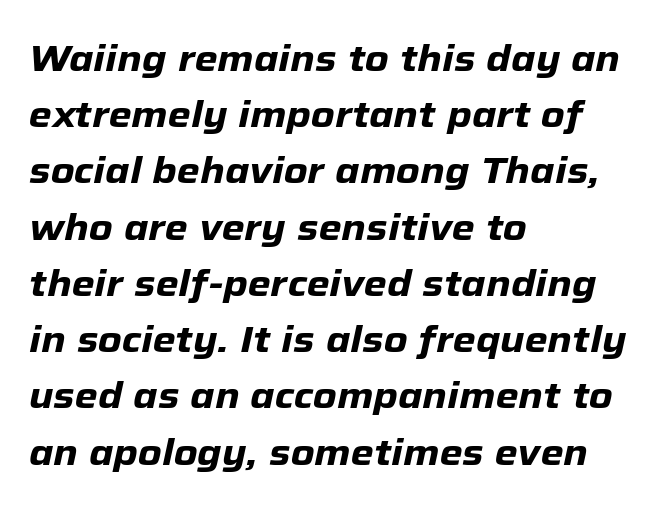
The image shows 37 px heavy type, italic (leaning right); set left-aligned, normal line spacing (1.52x), normal letter spacing, not underlined; low stroke contrast and a medium x-height.
